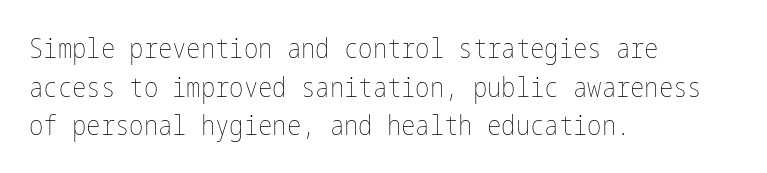
The image shows 27 px text type, upright; set left-aligned, normal line spacing (1.43x), normal letter spacing, not underlined.
